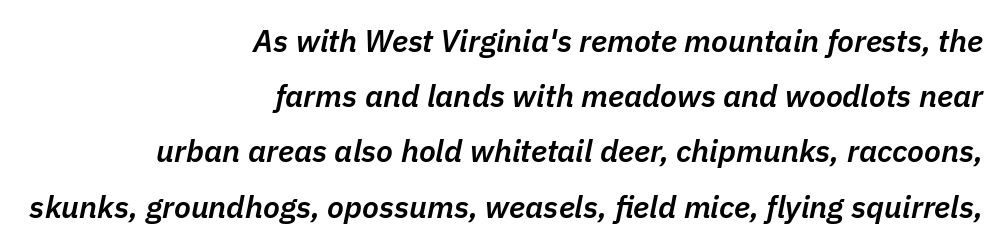
The image shows 31 px semibold type, italic (leaning right); set right-aligned, line spacing 1.78x, normal letter spacing, not underlined; low stroke contrast and a medium x-height.
